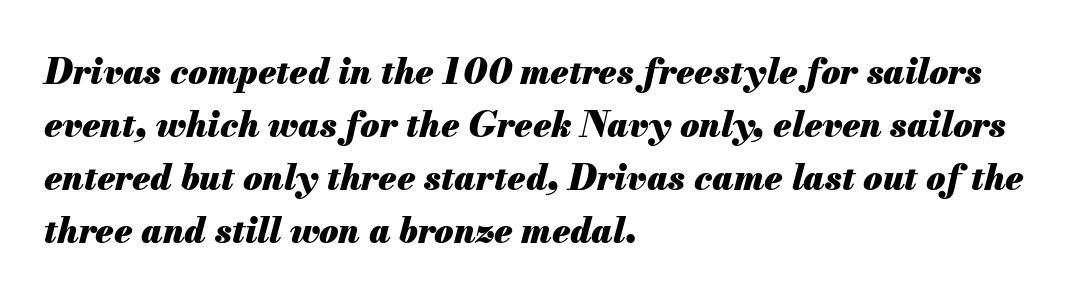
Each glyph is drawn with heavy, bold strokes. Designer's note — italics engaged. These lines keep a tight, regular rhythm from letter to letter. Descender tails drop into unmarked territory.
